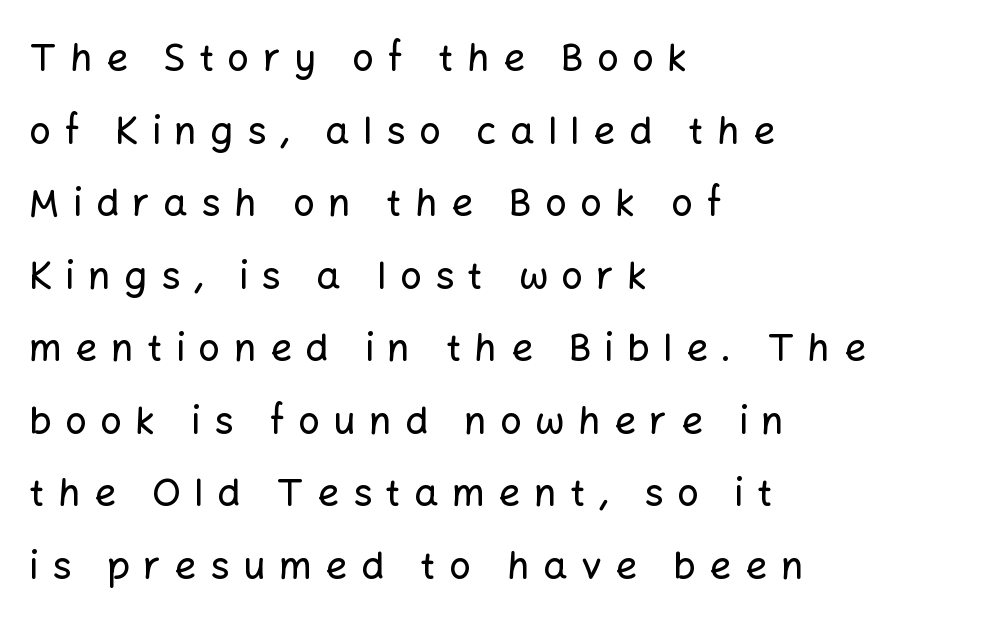
{"serif": "no", "italic": "no", "width": "normal", "stroke_contrast": "low", "x_height": "medium", "monospaced": "no", "underline": "no", "align": "left", "line_spacing": "loose", "line_spacing_ratio": 1.91, "letter_spacing": "wide", "letter_spacing_em": 0.36, "glyph_px": 38}
